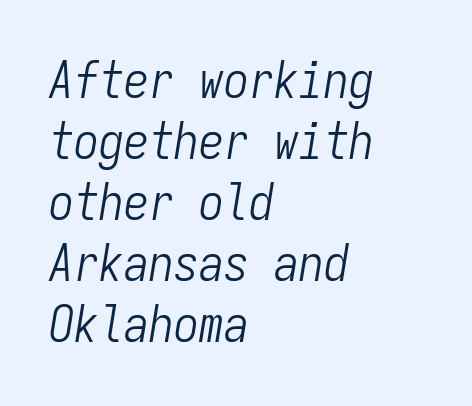
Q: Is the text bold? A: No.
Q: Is the text italic (slanted)? A: Yes, it leans right by about 9 degrees.
Q: Is the text underlined? A: No.
Q: How is the paragraph aligned? A: Left-aligned.
Q: Is the spacing between letters normal or unusually wide? A: Normal.
Q: Width (condensed, normal, or wide)? A: Condensed.
Q: Stroke contrast? A: Low.
Q: x-height? A: Medium.
Q: Monospaced? A: Yes.
